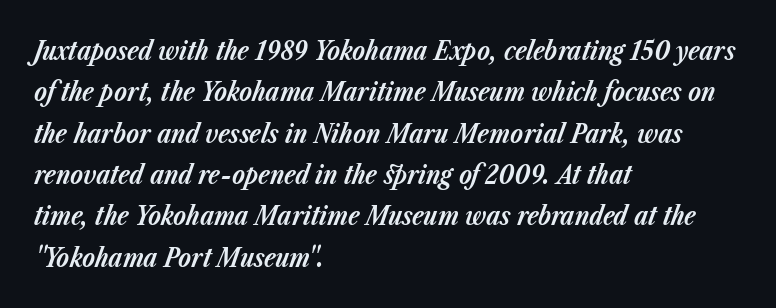
The image shows 26 px bold type, italic (leaning right); set left-aligned, normal line spacing (1.59x), normal letter spacing, not underlined.
